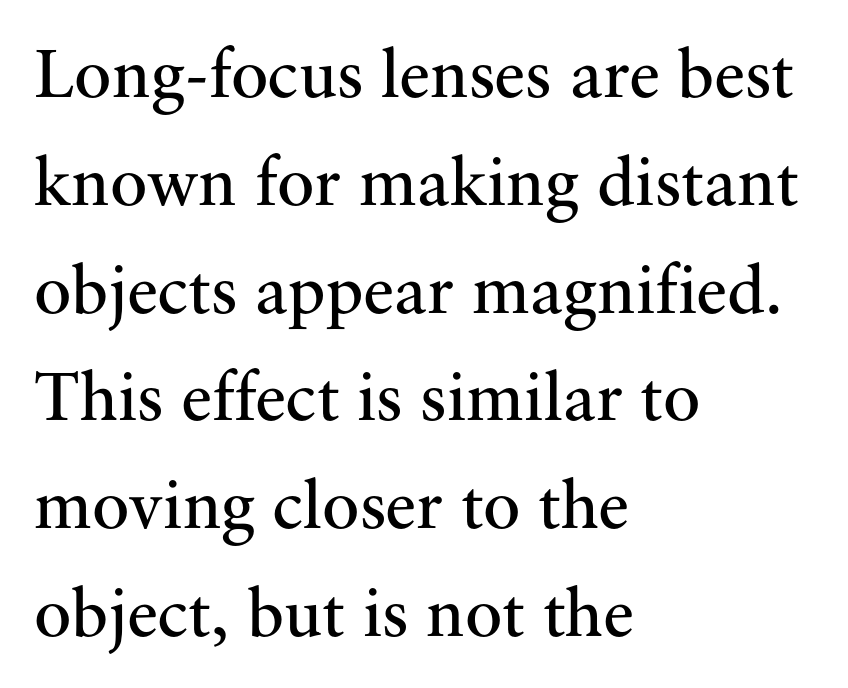
The specimen reads as upright at a glance. Unlike a clean sans, this face finishes its strokes with serifs. Clear beneath every line of the passage. Horizontal alignment here is leftward, the default for most running prose.
